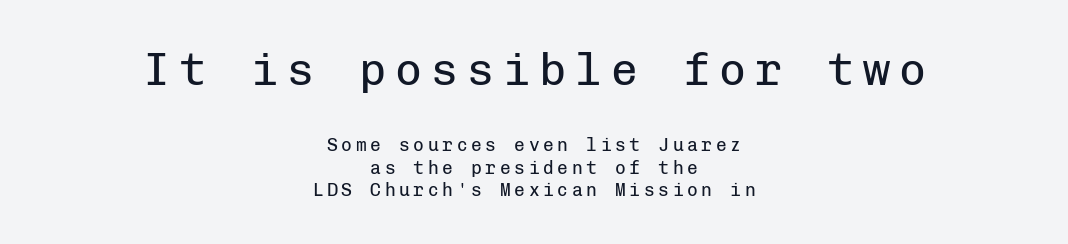
Q: Is the text bold? A: No.
Q: Is the text italic (slanted)? A: No, it is upright.
Q: Is the typeface a serif or a sans-serif typeface? A: Sans-serif.
Q: Is the text underlined? A: No.
Q: How is the paragraph aligned? A: Centered.
Q: Is the spacing between letters normal or unusually wide? A: Unusually wide.
Q: Is the spacing between lines tight, normal or loose? A: Normal.
Q: Which block of text is set in a larger size, the first (top) or the second (bottom)? A: The first (top) one.
Q: Width (condensed, normal, or wide)? A: Normal.
Q: Stroke contrast? A: Low.
Q: x-height? A: Medium.
Q: Monospaced? A: Yes.
